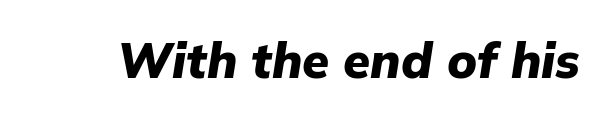
The image shows 49 px heavy type, italic (leaning right); set normal letter spacing, not underlined; low stroke contrast and a medium x-height.
